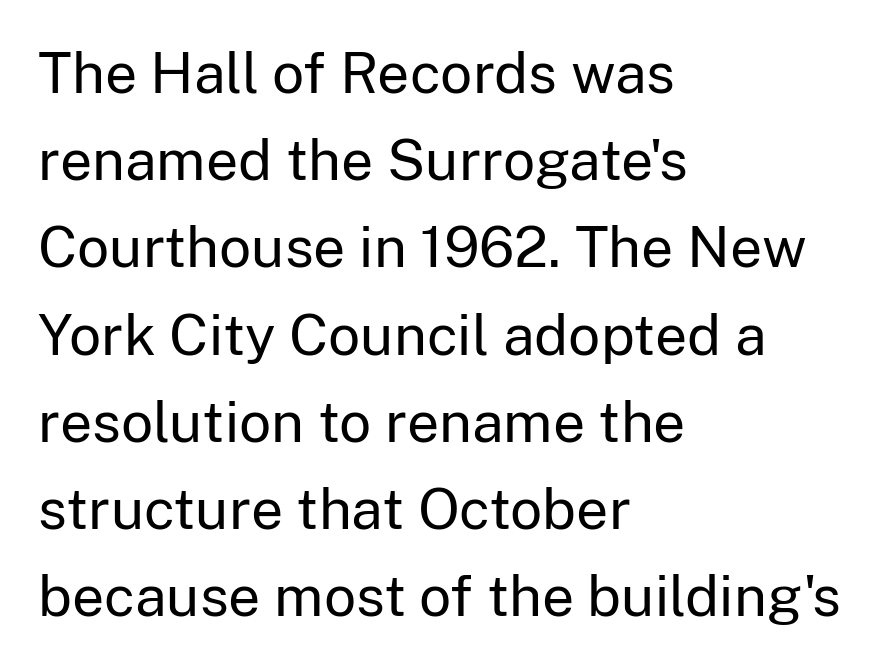
Q: Is the text bold? A: No.
Q: Is the text italic (slanted)? A: No, it is upright.
Q: Is the typeface a serif or a sans-serif typeface? A: Sans-serif.
Q: Is the text underlined? A: No.
Q: How is the paragraph aligned? A: Left-aligned.
Q: Is the spacing between letters normal or unusually wide? A: Normal.
Q: Is the spacing between lines tight, normal or loose? A: Normal.
Q: Width (condensed, normal, or wide)? A: Normal.
Q: Stroke contrast? A: Low.
Q: x-height? A: Medium.
Q: Monospaced? A: No.
